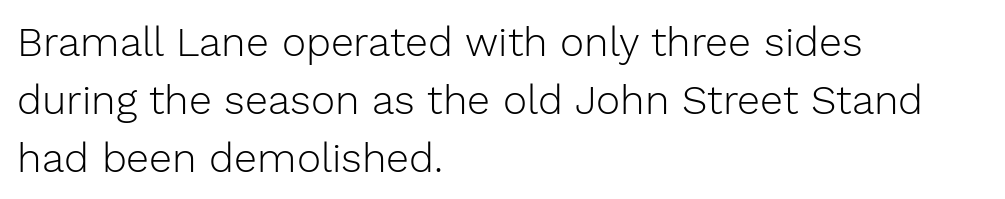
The image shows 41 px light sans-serif type, upright; set left-aligned, normal line spacing (1.41x), normal letter spacing, not underlined; low stroke contrast and a medium x-height.
